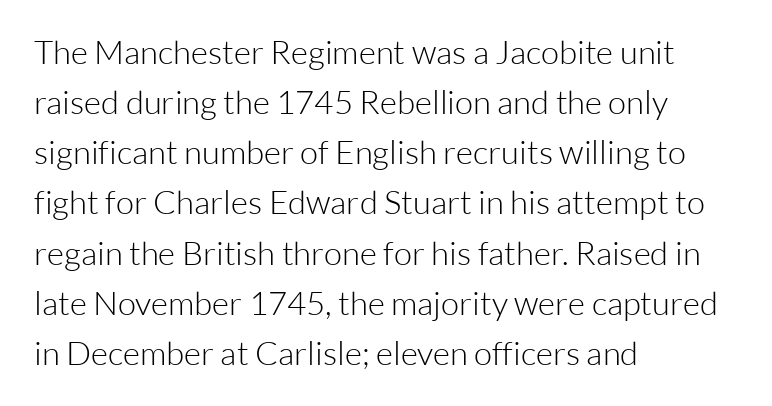
Underlining? Definitely not there. Spacing verdict: proportional, widths tailored to each character. Posture: vertical. Does the type have serifs? No, each stem ends abruptly.
